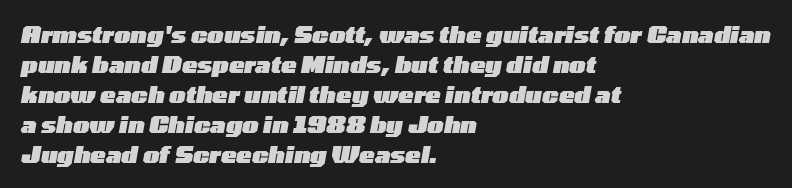
{"italic": "yes", "lean": "right", "slant_degrees": 10, "bold": "yes", "underline": "no", "align": "left", "line_spacing": "normal", "line_spacing_ratio": 1.3, "letter_spacing": "normal", "letter_spacing_em": 0.0, "glyph_px": 23}
